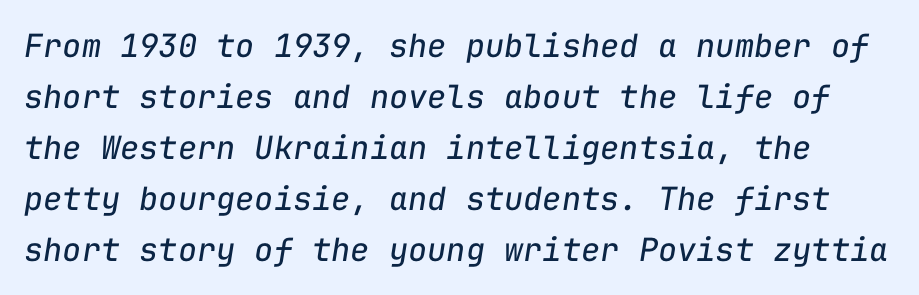
The weight tops out at a normal text grade. Regarding leading, the lines here are spaced in the standard way. Tracking here is standard; glyphs follow each other at the usual distance. Is this a fixed-width face? Yes — each glyph sits in an identical cell.
